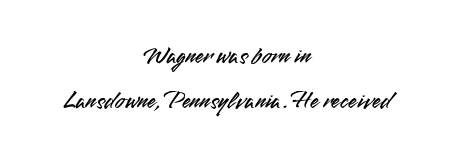
Q: Is the text italic (slanted)? A: Yes.
Q: Is the text underlined? A: No.
Q: How is the paragraph aligned? A: Centered.
Q: Is the spacing between letters normal or unusually wide? A: Normal.
